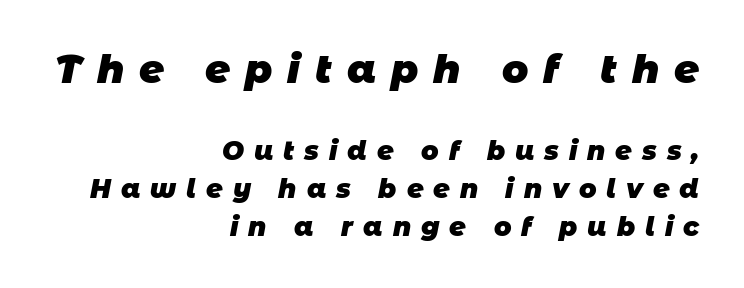
Q: Is the text bold? A: Yes.
Q: Is the typeface a serif or a sans-serif typeface? A: Sans-serif.
Q: Is the text underlined? A: No.
Q: How is the paragraph aligned? A: Right-aligned.
Q: Is the spacing between letters normal or unusually wide? A: Unusually wide.
Q: Is the spacing between lines tight, normal or loose? A: Normal.
Q: Which block of text is set in a larger size, the first (top) or the second (bottom)? A: The first (top) one.
Q: Width (condensed, normal, or wide)? A: Normal.
Q: Stroke contrast? A: Low.
Q: x-height? A: Large.
Q: Monospaced? A: No.
